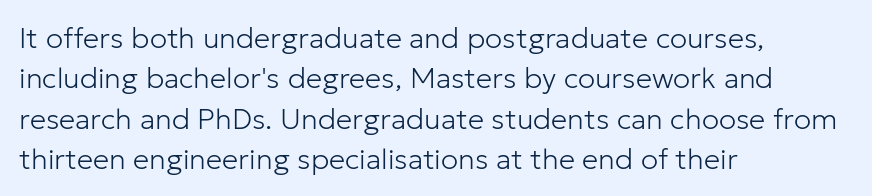
Q: Is the text bold? A: No.
Q: Is the text italic (slanted)? A: No, it is upright.
Q: Is the typeface a serif or a sans-serif typeface? A: Sans-serif.
Q: Is the text underlined? A: No.
Q: How is the paragraph aligned? A: Left-aligned.
Q: Is the spacing between letters normal or unusually wide? A: Normal.
Q: Is the spacing between lines tight, normal or loose? A: Normal.
Q: Width (condensed, normal, or wide)? A: Normal.
Q: Stroke contrast? A: Low.
Q: x-height? A: Medium.
Q: Monospaced? A: No.
